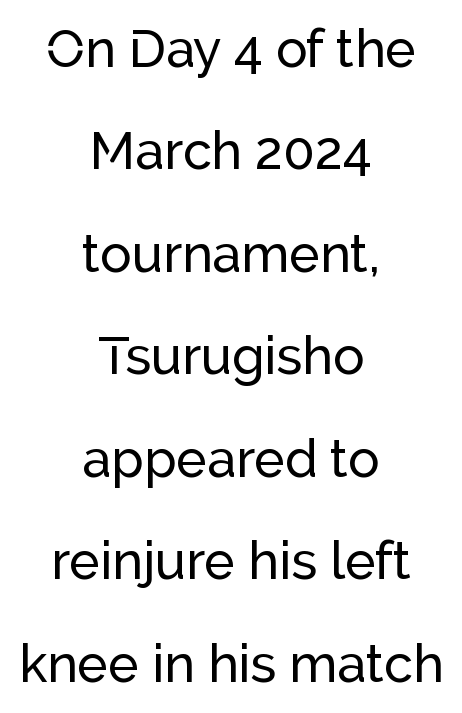
The type family on display is of the sans-serif kind. Observe the ordinary spacing: letters are neighbours, not strangers. The font's upright variant was chosen for this text. Where is the straight margin? There isn't one; the lines are centered. Character widths vary here, with narrow letters taking less room than wide ones.
